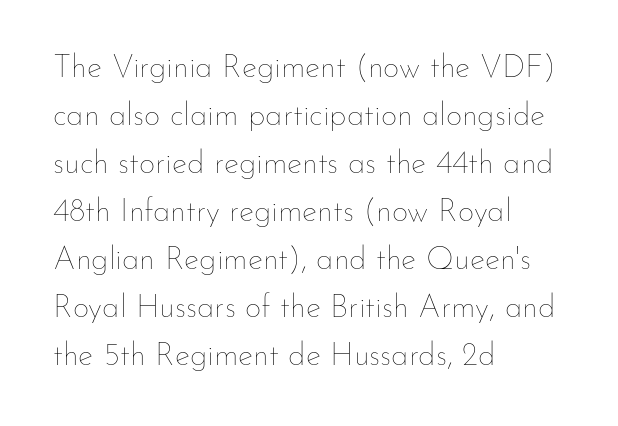
The foot of each line stays bare and open. The specimen reads as upright at a glance. Reading down the column, the eye jumps a familiar distance to each next line. Heft: none added — not bold. The rendering uses natural spacing where letterforms have individual widths.
